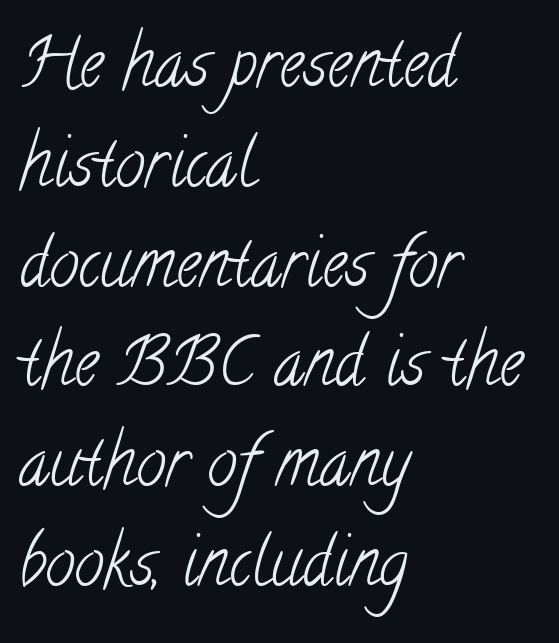
The image shows 67 px light, condensed serif type; set left-aligned, normal line spacing (1.49x), normal letter spacing, not underlined; low stroke contrast and a small x-height.
